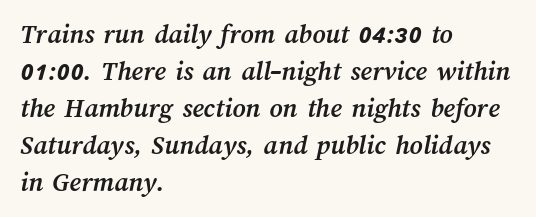
{"bold": "yes", "weight": "semibold", "width": "normal", "stroke_contrast": "medium", "x_height": "medium", "monospaced": "no", "underline": "no", "align": "left", "line_spacing": "normal", "line_spacing_ratio": 1.32, "letter_spacing": "normal", "letter_spacing_em": 0.0, "glyph_px": 28}
